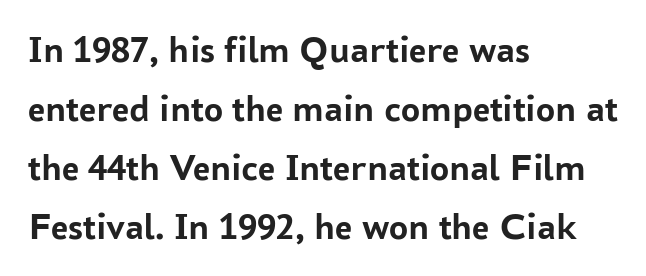
Q: Is the text bold? A: Yes.
Q: Is the text italic (slanted)? A: No, it is upright.
Q: Is the typeface a serif or a sans-serif typeface? A: Sans-serif.
Q: Is the text underlined? A: No.
Q: How is the paragraph aligned? A: Left-aligned.
Q: Is the spacing between letters normal or unusually wide? A: Normal.
Q: Is the spacing between lines tight, normal or loose? A: Normal.
Q: Width (condensed, normal, or wide)? A: Normal.
Q: Stroke contrast? A: Low.
Q: x-height? A: Medium.
Q: Monospaced? A: No.
